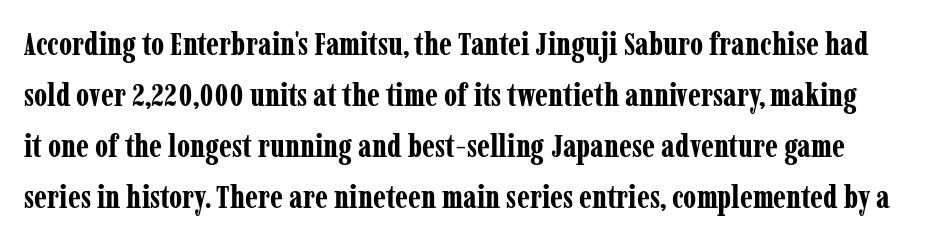
You could call the tracking neutral — neither tight nor loose. Stroke thickness is high; the sample reads as a true bold. The face used here is seriffed, in the tradition of book romans. Posture: upright roman.
